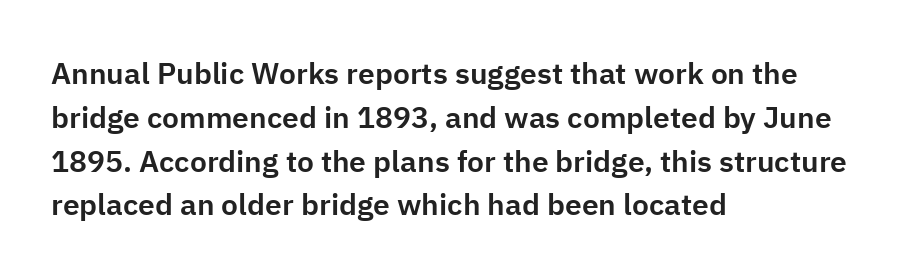
Q: Is the text italic (slanted)? A: No, it is upright.
Q: Is the typeface a serif or a sans-serif typeface? A: Sans-serif.
Q: Is the text underlined? A: No.
Q: How is the paragraph aligned? A: Left-aligned.
Q: Is the spacing between letters normal or unusually wide? A: Normal.
Q: Is the spacing between lines tight, normal or loose? A: Normal.
Q: Width (condensed, normal, or wide)? A: Normal.
Q: Stroke contrast? A: Low.
Q: x-height? A: Medium.
Q: Monospaced? A: No.
